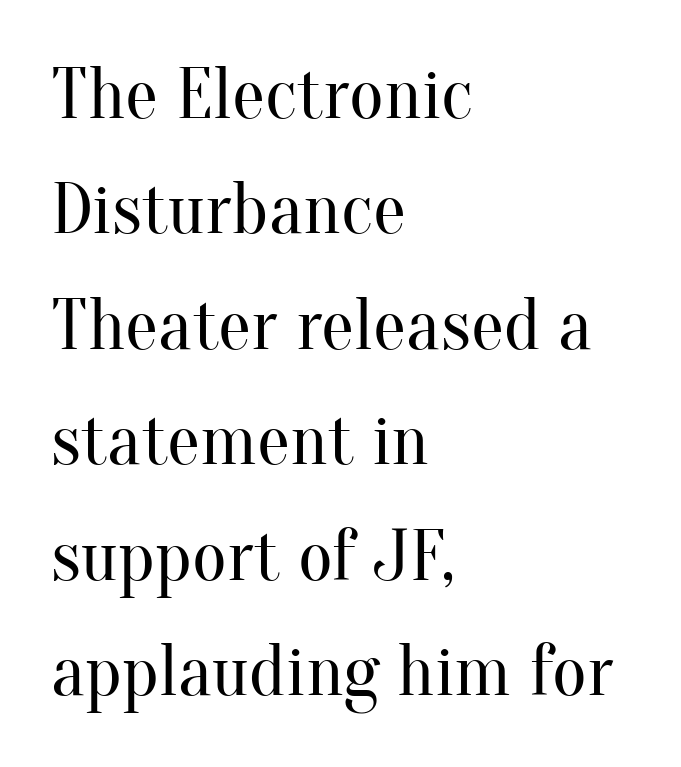
Q: Is the text bold? A: No.
Q: Is the text italic (slanted)? A: No, it is upright.
Q: Is the typeface a serif or a sans-serif typeface? A: Serif.
Q: Is the text underlined? A: No.
Q: How is the paragraph aligned? A: Left-aligned.
Q: Is the spacing between letters normal or unusually wide? A: Normal.
Q: Is the spacing between lines tight, normal or loose? A: Normal.
Q: Width (condensed, normal, or wide)? A: Normal.
Q: Stroke contrast? A: Medium.
Q: x-height? A: Small.
Q: Monospaced? A: No.
